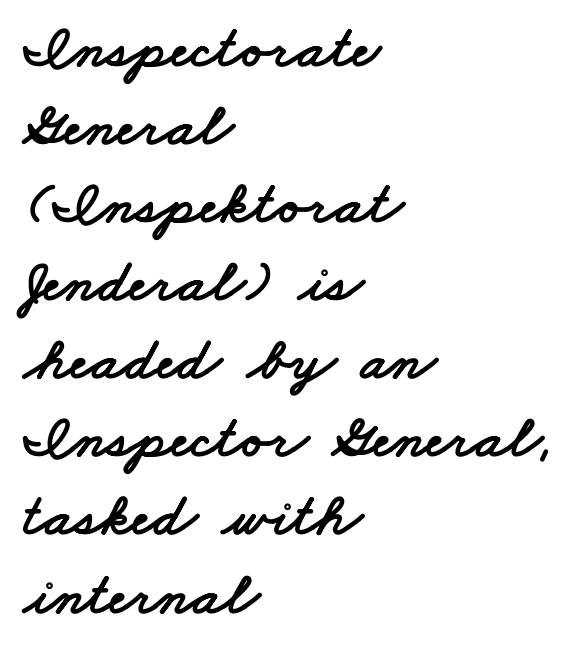
Here the designer chose a conventional face with non-uniform glyph widths. Alignment: flush left. Font category for this specimen: sans-serif. Only glyphs here, with clear space below each row. One glance says typical: line gaps are just what's usual.
